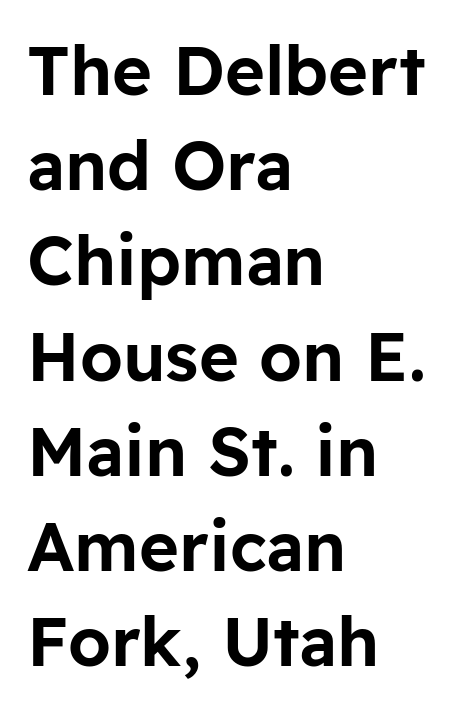
{"serif": "no", "italic": "no", "width": "normal", "stroke_contrast": "low", "x_height": "medium", "monospaced": "no", "underline": "no", "align": "left", "line_spacing": "normal", "line_spacing_ratio": 1.4, "letter_spacing": "normal", "letter_spacing_em": 0.0, "glyph_px": 68}
